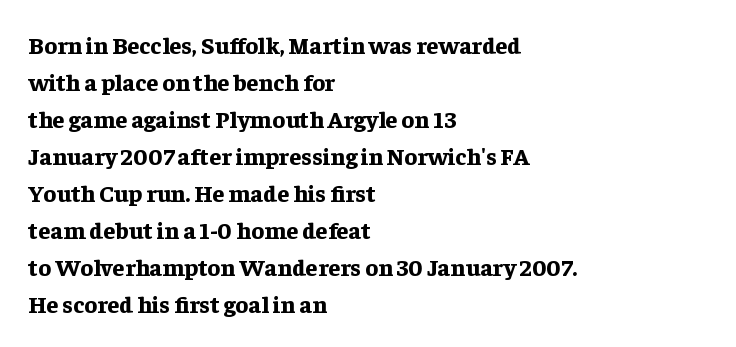
Q: Is the text bold? A: Yes.
Q: Is the text italic (slanted)? A: No, it is upright.
Q: Is the text underlined? A: No.
Q: How is the paragraph aligned? A: Left-aligned.
Q: Is the spacing between letters normal or unusually wide? A: Normal.
Q: Is the spacing between lines tight, normal or loose? A: Normal.
